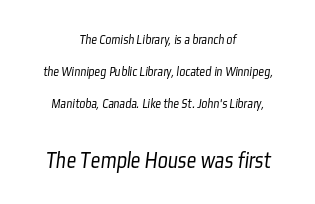
In this sample the second text group is rendered at the bigger scale. Honestly, the rows look like they've been pulled way apart. Default kerning and tracking; the words read as compact shapes. Letters rest on an invisible, unmarked baseline.
